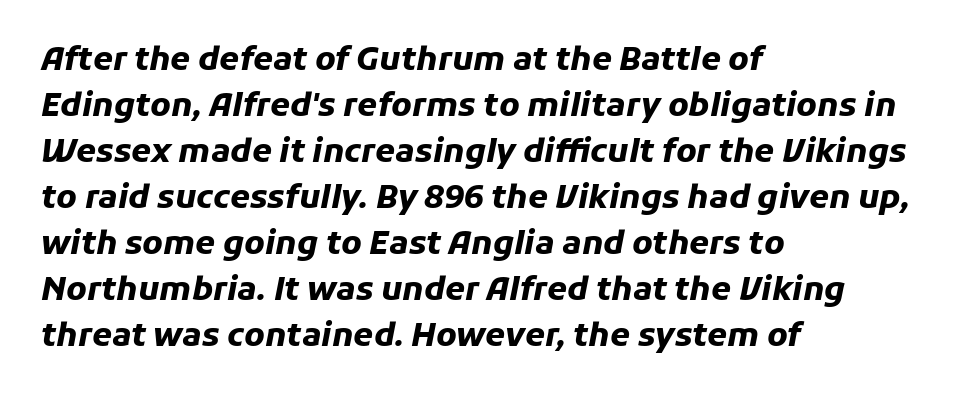
Q: Is the text bold? A: Yes.
Q: Is the text italic (slanted)? A: Yes, it leans right by about 11 degrees.
Q: Is the text underlined? A: No.
Q: How is the paragraph aligned? A: Left-aligned.
Q: Is the spacing between letters normal or unusually wide? A: Normal.
Q: Is the spacing between lines tight, normal or loose? A: Normal.
Q: Width (condensed, normal, or wide)? A: Normal.
Q: Stroke contrast? A: Low.
Q: x-height? A: Medium.
Q: Monospaced? A: No.
